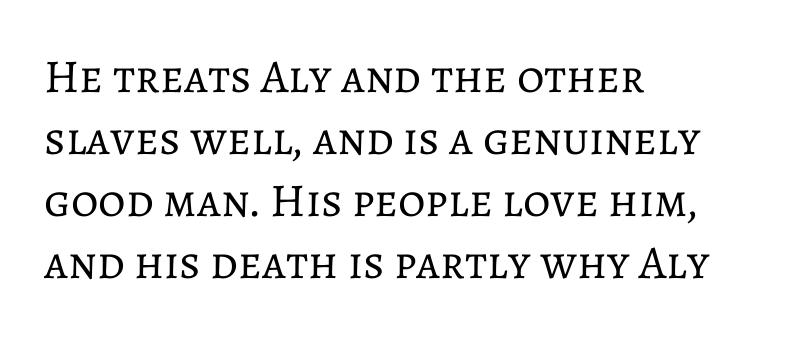
{"italic": "no", "bold": "no", "weight": "regular", "width": "normal", "stroke_contrast": "low", "x_height": "medium", "monospaced": "no", "underline": "no", "align": "left", "line_spacing": "normal", "line_spacing_ratio": 1.32, "letter_spacing": "normal", "letter_spacing_em": 0.0, "glyph_px": 47}
